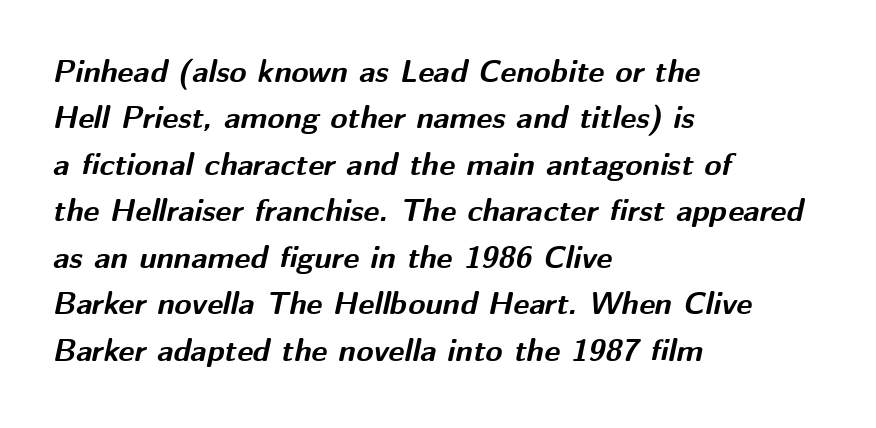
Q: Is the text bold? A: Yes.
Q: Is the text italic (slanted)? A: Yes, it leans right by about 12 degrees.
Q: Is the text underlined? A: No.
Q: How is the paragraph aligned? A: Left-aligned.
Q: Is the spacing between letters normal or unusually wide? A: Normal.
Q: Is the spacing between lines tight, normal or loose? A: Normal.
Q: Width (condensed, normal, or wide)? A: Normal.
Q: Stroke contrast? A: Medium.
Q: x-height? A: Medium.
Q: Monospaced? A: No.
